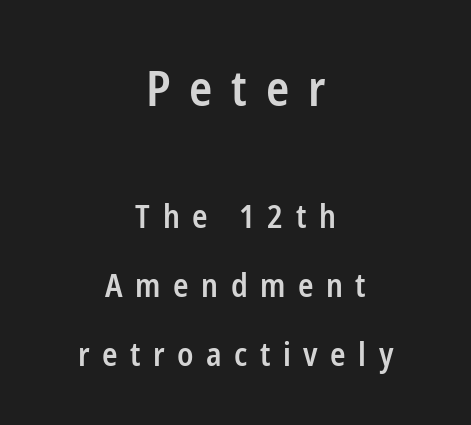
Q: Is the text bold? A: Semi-bold.
Q: Is the text italic (slanted)? A: No, it is upright.
Q: Is the typeface a serif or a sans-serif typeface? A: Sans-serif.
Q: Is the text underlined? A: No.
Q: How is the paragraph aligned? A: Centered.
Q: Is the spacing between letters normal or unusually wide? A: Unusually wide.
Q: Is the spacing between lines tight, normal or loose? A: Loose.
Q: Which block of text is set in a larger size, the first (top) or the second (bottom)? A: The first (top) one.
Q: Width (condensed, normal, or wide)? A: Condensed.
Q: Stroke contrast? A: Low.
Q: x-height? A: Medium.
Q: Monospaced? A: No.
